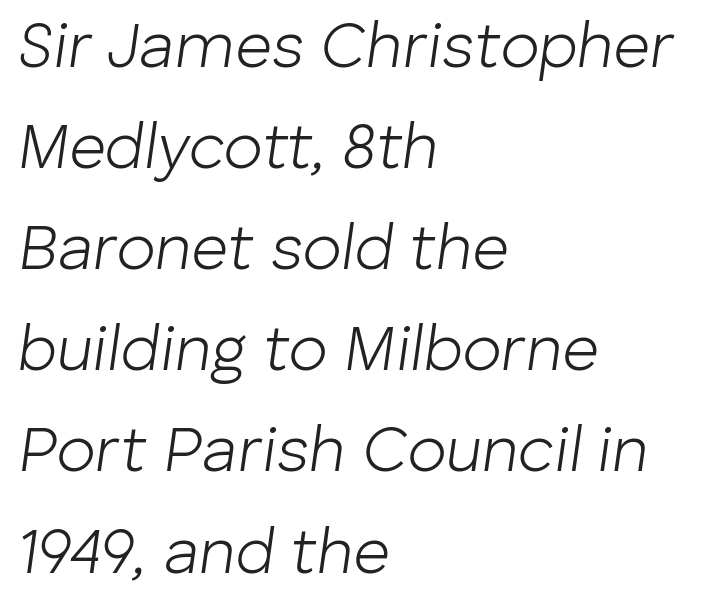
{"italic": "yes", "lean": "right", "slant_degrees": 8, "bold": "no", "weight": "light", "width": "normal", "stroke_contrast": "low", "x_height": "medium", "monospaced": "no", "underline": "no", "align": "left", "line_spacing": "normal", "line_spacing_ratio": 1.58, "letter_spacing": "normal", "letter_spacing_em": 0.0, "glyph_px": 64}
